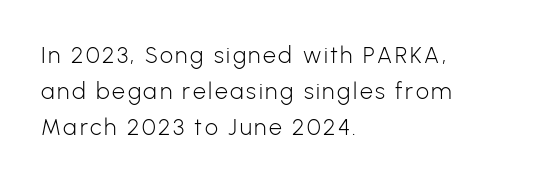
Has an underline been added? It has not. A light-to-regular cut is what we see here. The paragraph shown leans on its left margin. Posture: straight, roman, zero tilt. These lines sit exactly where default settings would place them.
